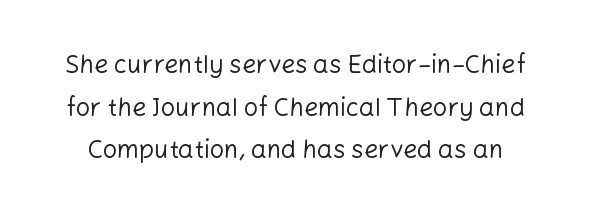
These glyphs show unthickened strokes, regular width or finer. Honestly, the letter spacing is just normal — you wouldn't notice it. This is the regular roman posture of the typeface. A clean baseline with only descenders dipping below it.
